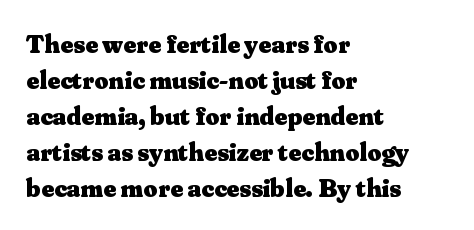
{"italic": "no", "bold": "yes", "underline": "no", "align": "left", "line_spacing": "normal", "line_spacing_ratio": 1.33, "letter_spacing": "normal", "letter_spacing_em": 0.0, "glyph_px": 27}
